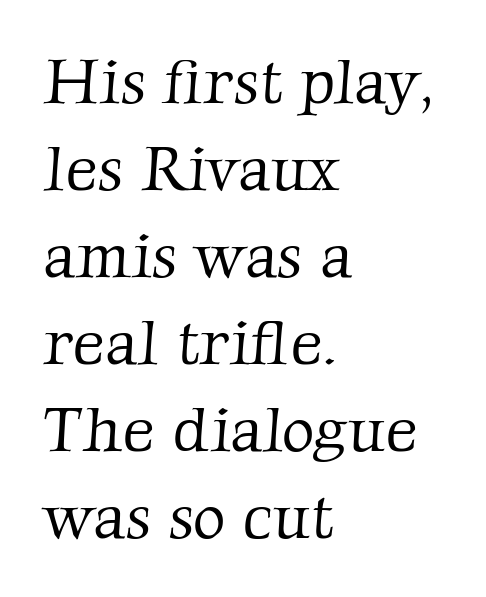
Look at the bottom of the vertical strokes: they flare into serifs here. Spacing verdict: proportional, widths tailored to each character. The vertical gap from one line to the next is medium. Unbolded letterforms with no extra heft. Clear beneath every line of the passage. The rag falls on the right side of this text block.
